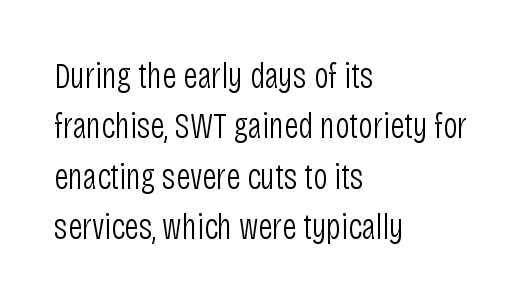
Q: Is the text bold? A: No.
Q: Is the text italic (slanted)? A: No, it is upright.
Q: Is the typeface a serif or a sans-serif typeface? A: Sans-serif.
Q: Is the text underlined? A: No.
Q: How is the paragraph aligned? A: Left-aligned.
Q: Is the spacing between letters normal or unusually wide? A: Normal.
Q: Is the spacing between lines tight, normal or loose? A: Normal.
Q: Width (condensed, normal, or wide)? A: Condensed.
Q: Stroke contrast? A: Low.
Q: x-height? A: Large.
Q: Monospaced? A: No.
